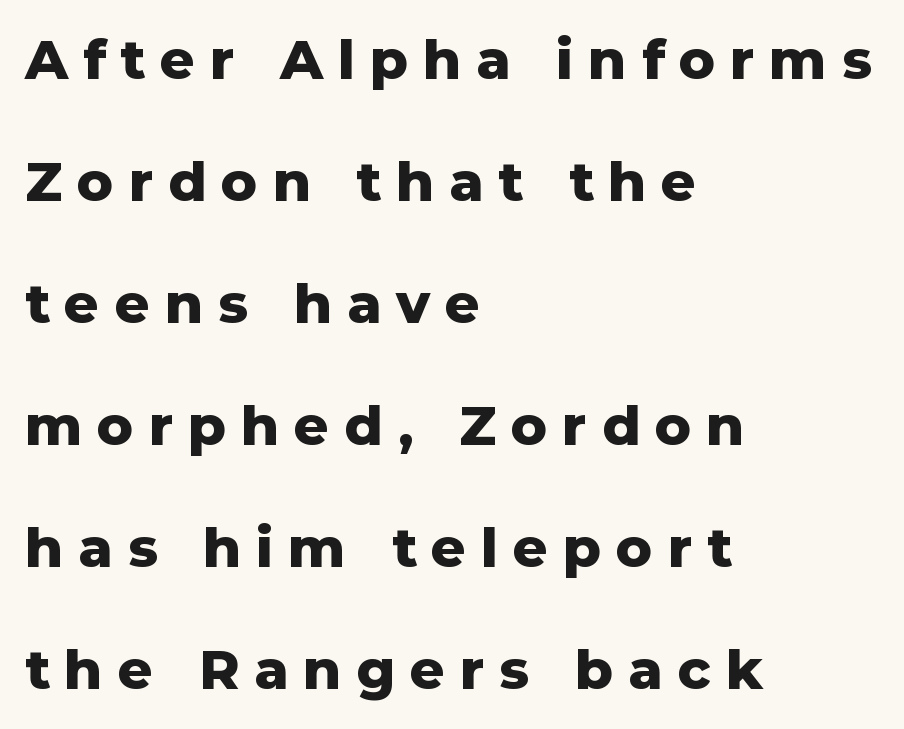
Q: Is the text bold? A: Yes.
Q: Is the text italic (slanted)? A: No, it is upright.
Q: Is the typeface a serif or a sans-serif typeface? A: Sans-serif.
Q: Is the text underlined? A: No.
Q: How is the paragraph aligned? A: Left-aligned.
Q: Is the spacing between letters normal or unusually wide? A: Unusually wide.
Q: Is the spacing between lines tight, normal or loose? A: Loose.
Q: Width (condensed, normal, or wide)? A: Normal.
Q: Stroke contrast? A: Low.
Q: x-height? A: Medium.
Q: Monospaced? A: No.
